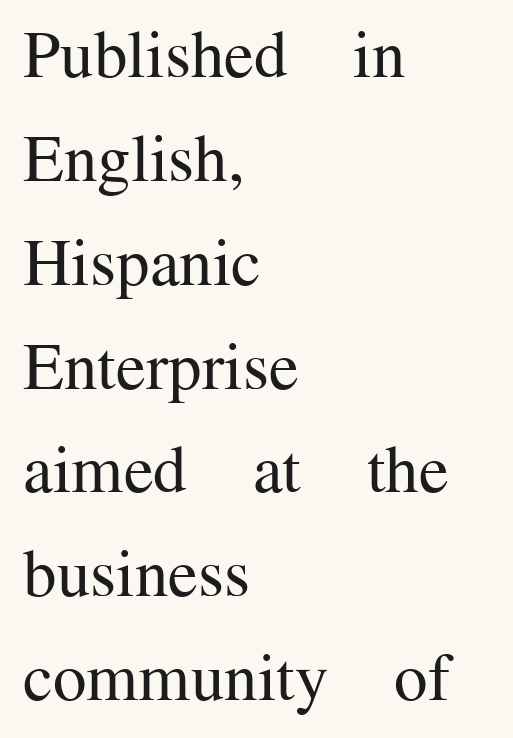
The image shows 67 px regular-weight serif type, upright; set left-aligned, normal line spacing (1.55x), normal letter spacing, not underlined; medium stroke contrast and a medium x-height.
